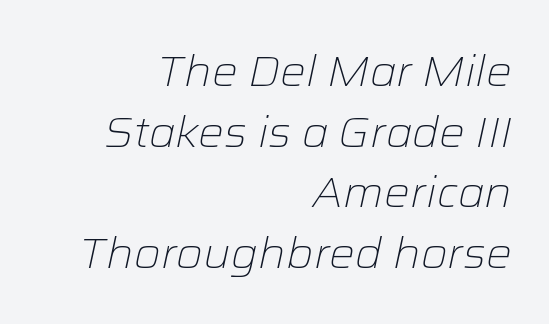
The weight tops out at a normal text grade. A typesetter would call this zero additional tracking. The typesetter chose a ragged-left arrangement here. Words float on clear page, feet unadorned.
